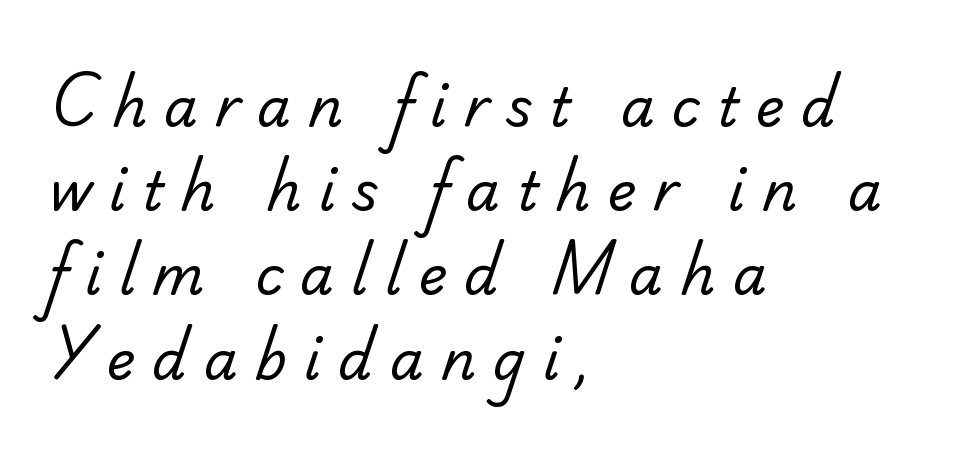
{"serif": "no", "bold": "no", "weight": "regular", "width": "normal", "stroke_contrast": "low", "x_height": "small", "monospaced": "no", "underline": "no", "align": "left", "line_spacing": "normal", "line_spacing_ratio": 1.56, "letter_spacing": "wide", "letter_spacing_em": 0.32, "glyph_px": 54}
